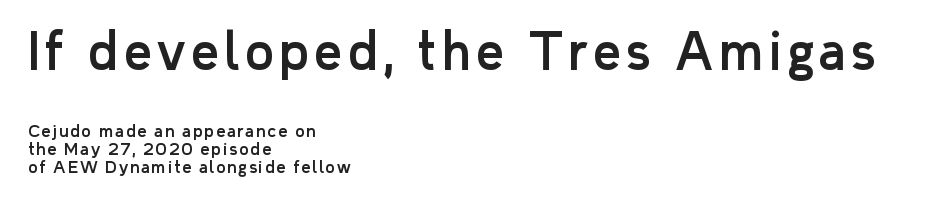
Q: Is the text italic (slanted)? A: No, it is upright.
Q: Is the typeface a serif or a sans-serif typeface? A: Sans-serif.
Q: Is the text underlined? A: No.
Q: How is the paragraph aligned? A: Left-aligned.
Q: Is the spacing between lines tight, normal or loose? A: Tight.
Q: Which block of text is set in a larger size, the first (top) or the second (bottom)? A: The first (top) one.
Q: Width (condensed, normal, or wide)? A: Normal.
Q: Stroke contrast? A: Low.
Q: x-height? A: Medium.
Q: Monospaced? A: No.
